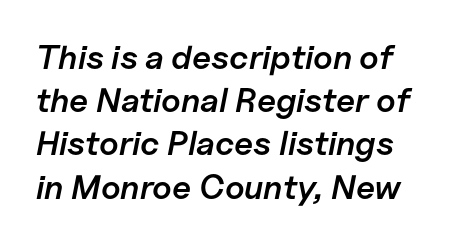
{"italic": "yes", "lean": "right", "slant_degrees": 11, "bold": "semi", "weight": "semibold", "width": "normal", "stroke_contrast": "low", "x_height": "medium", "monospaced": "no", "underline": "no", "line_spacing": "normal", "line_spacing_ratio": 1.27, "letter_spacing": "normal", "letter_spacing_em": 0.0, "glyph_px": 34}
